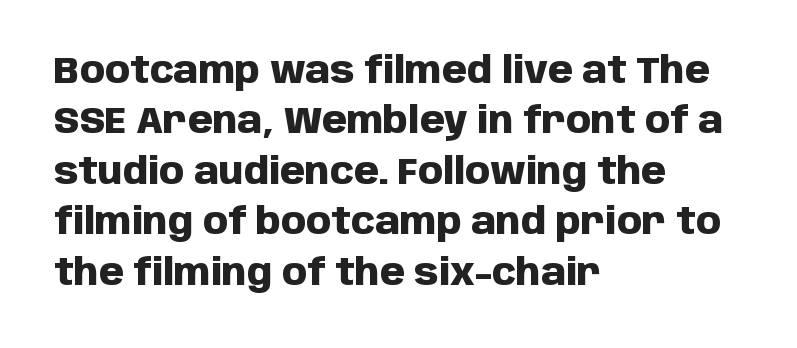
The typeface chosen for these lines omits serifs. The ragged edge is on the right, which tells us the setting is flush left. The strokes are fattened all the way to bold. Here the glyphs are tracked normally, forming tight word shapes. Baseline-to-baseline distance is the conventional proportion of letter height. This is roman type, the default non-slanted kind.
